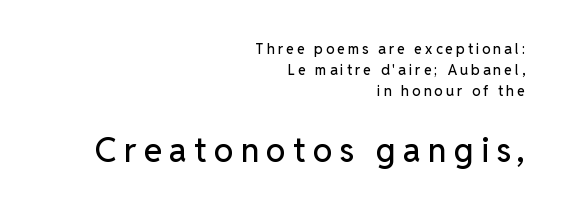
Q: Is the text italic (slanted)? A: No, it is upright.
Q: Is the typeface a serif or a sans-serif typeface? A: Sans-serif.
Q: Is the text underlined? A: No.
Q: How is the paragraph aligned? A: Right-aligned.
Q: Is the spacing between letters normal or unusually wide? A: Unusually wide.
Q: Is the spacing between lines tight, normal or loose? A: Normal.
Q: Which block of text is set in a larger size, the first (top) or the second (bottom)? A: The second (bottom) one.
Q: Width (condensed, normal, or wide)? A: Normal.
Q: Stroke contrast? A: Low.
Q: x-height? A: Medium.
Q: Monospaced? A: No.
